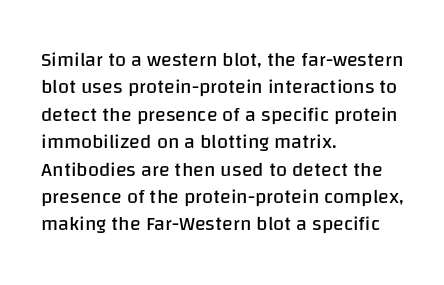
The image shows 20 px text type, upright; set left-aligned, normal line spacing (1.37x), normal letter spacing, not underlined.
